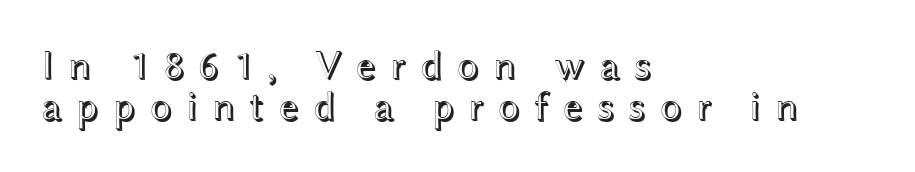
{"italic": "no", "width": "wide", "x_height": "medium", "monospaced": "no", "underline": "no", "align": "left", "line_spacing": "tight", "line_spacing_ratio": 1.01, "letter_spacing": "wide", "letter_spacing_em": 0.32, "glyph_px": 41}
